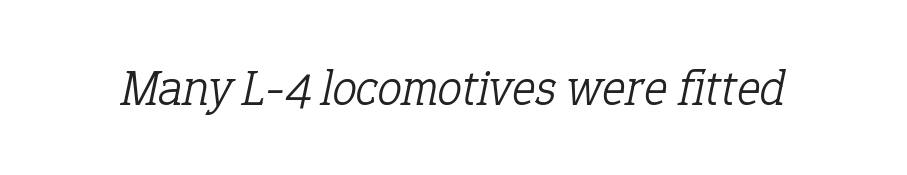
{"serif": "yes", "italic": "yes", "lean": "right", "slant_degrees": 12, "bold": "no", "weight": "light", "width": "normal", "stroke_contrast": "low", "x_height": "medium", "monospaced": "no", "underline": "no", "letter_spacing": "normal", "letter_spacing_em": 0.0, "glyph_px": 50}
